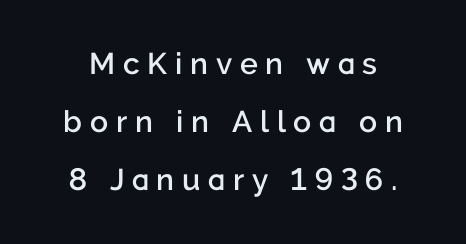
Q: Is the text bold? A: Semi-bold.
Q: Is the text italic (slanted)? A: No, it is upright.
Q: Is the typeface a serif or a sans-serif typeface? A: Sans-serif.
Q: Is the text underlined? A: No.
Q: Is the spacing between letters normal or unusually wide? A: Unusually wide.
Q: Is the spacing between lines tight, normal or loose? A: Loose.
Q: Width (condensed, normal, or wide)? A: Normal.
Q: Stroke contrast? A: Low.
Q: x-height? A: Medium.
Q: Monospaced? A: No.
